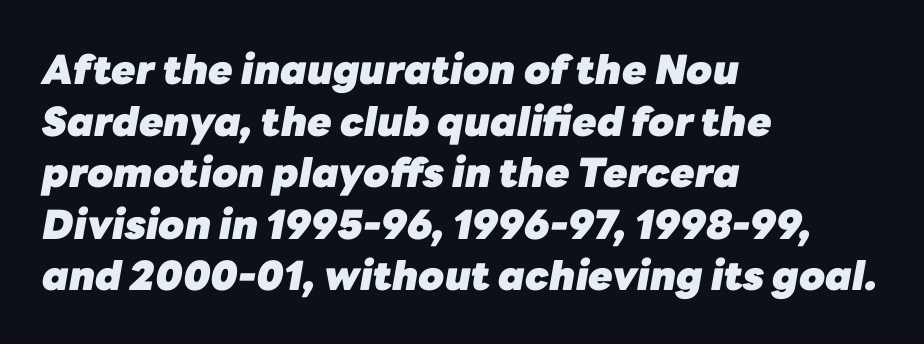
The image shows 40 px heavy type, italic (leaning right); set left-aligned, normal line spacing (1.29x), normal letter spacing, not underlined; low stroke contrast and a medium x-height.
